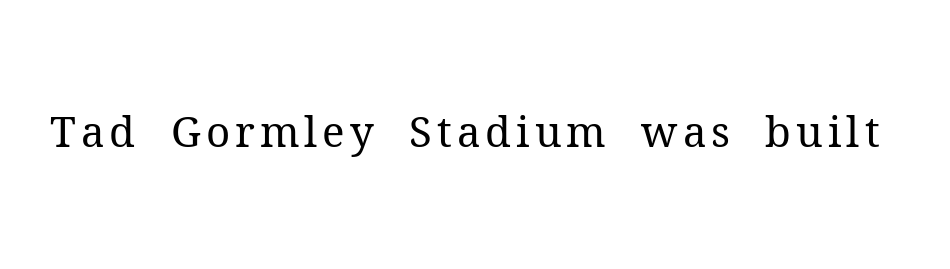
The weight would be labelled regular, book, light, or lighter still. Does the type have serifs? Yes, each stem ends in a small foot. Ascenders rise straight up at ninety degrees. Do the characters align in a grid? No, the font is proportional. Unmarked baselines from the first word to the last.
